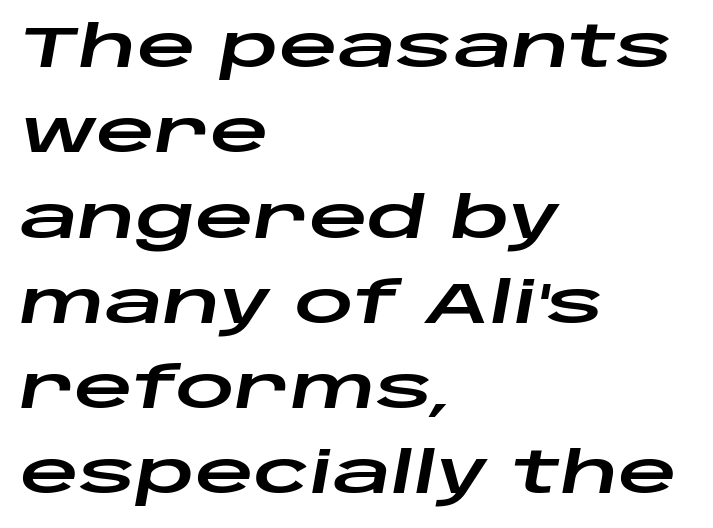
The image shows 58 px wide type, italic (leaning right); set left-aligned, normal line spacing (1.47x), normal letter spacing, not underlined; low stroke contrast and a large x-height.
